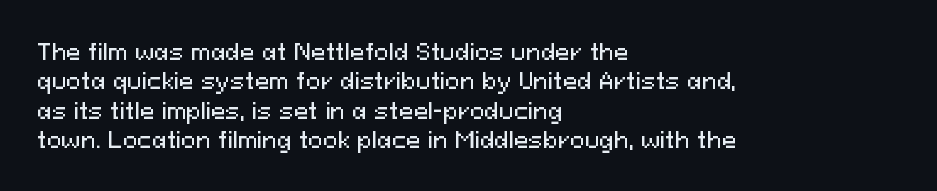
Q: Is the text italic (slanted)? A: No, it is upright.
Q: Is the text underlined? A: No.
Q: How is the paragraph aligned? A: Left-aligned.
Q: Is the spacing between letters normal or unusually wide? A: Normal.
Q: Is the spacing between lines tight, normal or loose? A: Normal.
